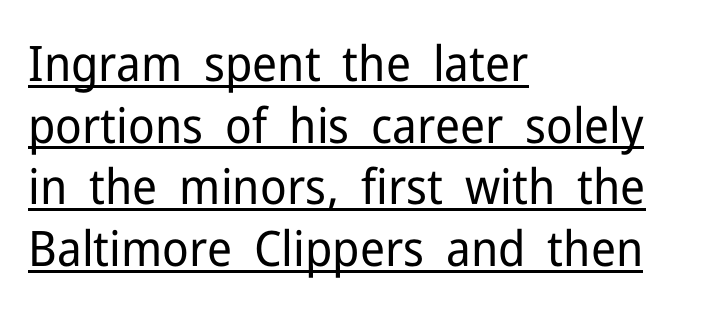
Default kerning and tracking; the words read as compact shapes. A rule runs beneath these lines of type. Each new line begins a customary step beneath the previous one. The lettering holds an erect, upright posture throughout. The face used here is proportionally spaced, like ordinary book or web type.
